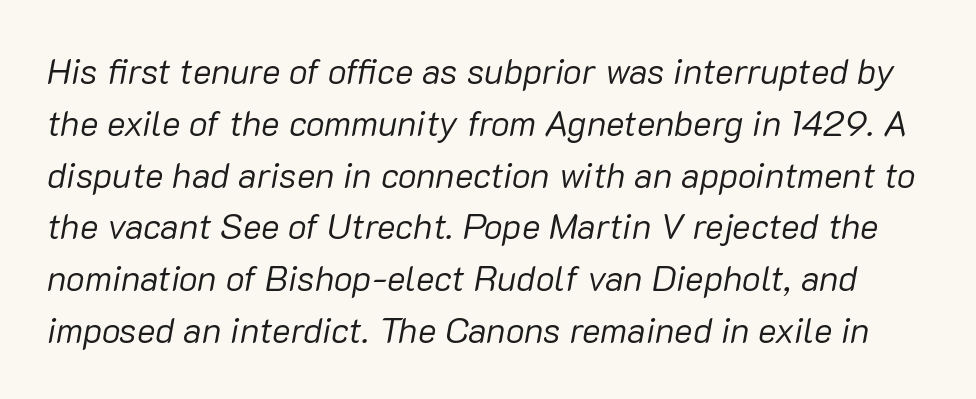
{"italic": "yes", "lean": "right", "slant_degrees": 10, "bold": "no", "weight": "regular", "width": "normal", "stroke_contrast": "low", "x_height": "medium", "monospaced": "no", "underline": "no", "line_spacing": "normal", "line_spacing_ratio": 1.48, "letter_spacing": "normal", "letter_spacing_em": 0.0, "glyph_px": 35}
